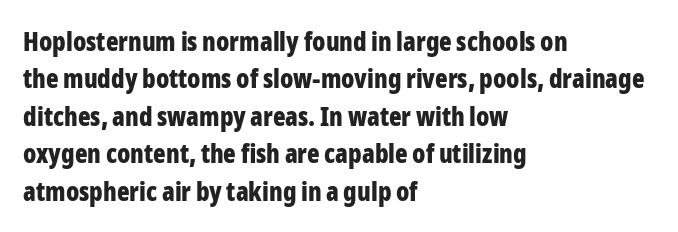
When letters stand straight like this, we call the style roman or upright. A clean baseline with only descenders dipping below it. Horizontally, the lines are justified to the leading edge only. Is there much room between lines? A standard amount, neither cramped nor airy.
